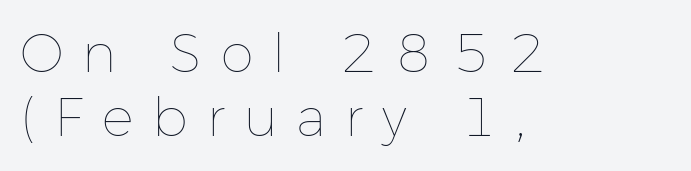
The image shows 53 px thin type, upright; set left-aligned, line spacing 1.21x, unusually wide letter spacing (+0.36 em), not underlined; low stroke contrast and a medium x-height.
